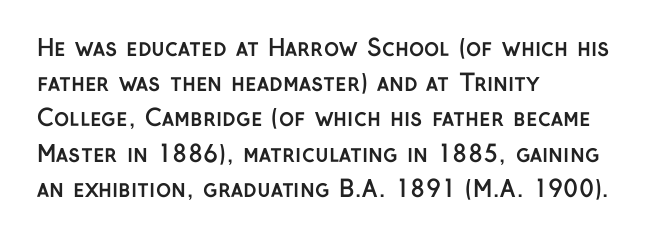
Q: Is the text bold? A: Yes.
Q: Is the text italic (slanted)? A: No, it is upright.
Q: Is the text underlined? A: No.
Q: How is the paragraph aligned? A: Left-aligned.
Q: Is the spacing between letters normal or unusually wide? A: Normal.
Q: Is the spacing between lines tight, normal or loose? A: Normal.
